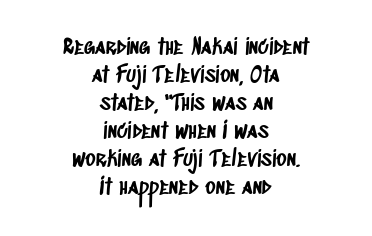
{"underline": "no", "align": "center", "line_spacing": "normal", "line_spacing_ratio": 1.27, "letter_spacing": "normal", "letter_spacing_em": 0.0, "glyph_px": 22}
